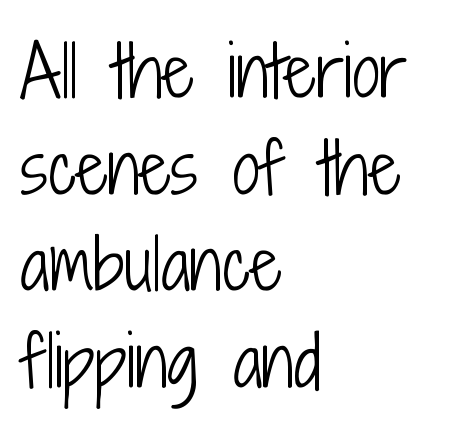
Q: Is the text bold? A: No.
Q: Is the text italic (slanted)? A: No, it is upright.
Q: Is the typeface a serif or a sans-serif typeface? A: Sans-serif.
Q: Is the text underlined? A: No.
Q: How is the paragraph aligned? A: Left-aligned.
Q: Is the spacing between letters normal or unusually wide? A: Normal.
Q: Is the spacing between lines tight, normal or loose? A: Normal.
Q: Width (condensed, normal, or wide)? A: Condensed.
Q: Stroke contrast? A: Low.
Q: x-height? A: Medium.
Q: Monospaced? A: No.
